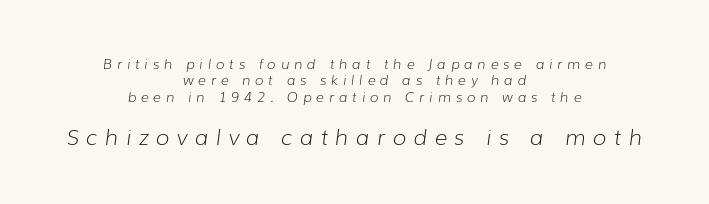
The image shows 22 px text type, italic (leaning right); set centered, line spacing 1.17x, unusually wide letter spacing (+0.34 em), not underlined; the second (bottom) block is 1.57x larger.
